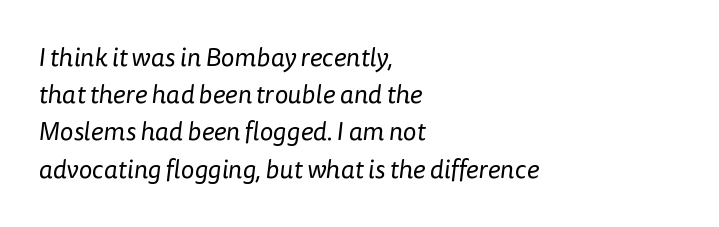
{"bold": "no", "underline": "no", "align": "left", "line_spacing": "normal", "line_spacing_ratio": 1.43, "letter_spacing": "normal", "letter_spacing_em": 0.0, "glyph_px": 26}
